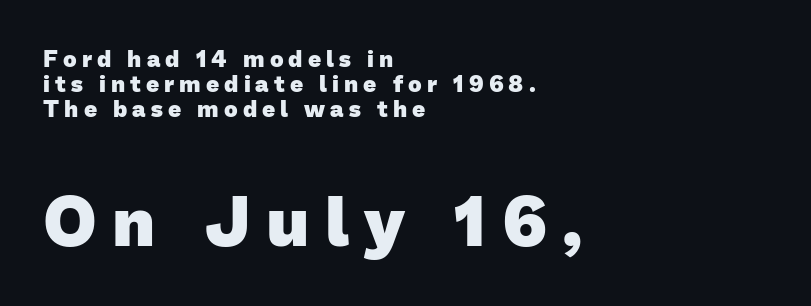
The image shows 70 px heavy sans-serif type; set left-aligned, tight line spacing (1.09x), unusually wide letter spacing (+0.22 em), not underlined; the second (bottom) block is 3.04x larger; low stroke contrast and a medium x-height.
